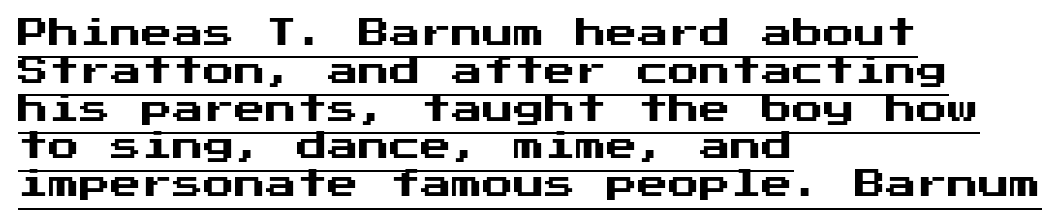
When letters stand straight like this, we call the style roman or upright. The rag falls on the right side of this text block. The designer went with a sans here, leaving each stem footless. Short note: letters normally spaced.
